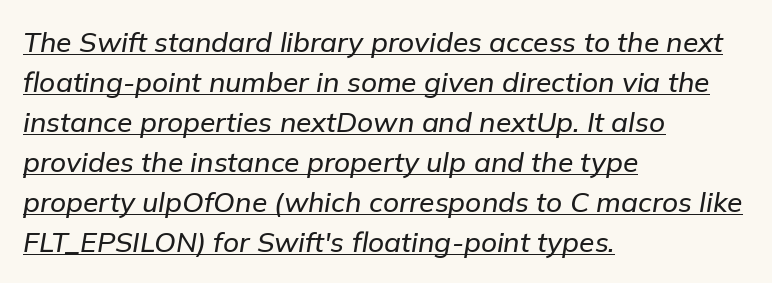
{"italic": "yes", "lean": "right", "slant_degrees": 9, "width": "normal", "stroke_contrast": "low", "x_height": "medium", "monospaced": "no", "underline": "yes", "align": "left", "line_spacing": "normal", "line_spacing_ratio": 1.43, "letter_spacing": "normal", "letter_spacing_em": 0.0, "glyph_px": 28}
